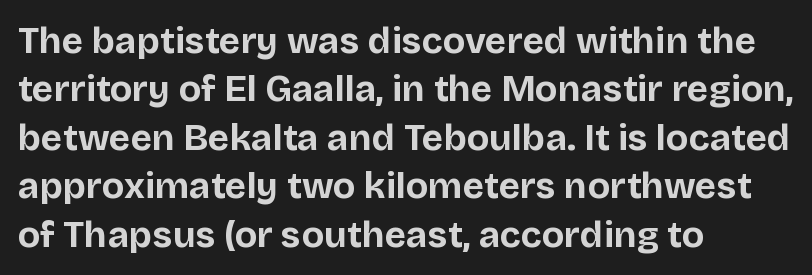
Q: Is the text bold? A: Yes.
Q: Is the text italic (slanted)? A: No, it is upright.
Q: Is the typeface a serif or a sans-serif typeface? A: Sans-serif.
Q: Is the text underlined? A: No.
Q: How is the paragraph aligned? A: Left-aligned.
Q: Is the spacing between letters normal or unusually wide? A: Normal.
Q: Is the spacing between lines tight, normal or loose? A: Normal.
Q: Width (condensed, normal, or wide)? A: Normal.
Q: Stroke contrast? A: Low.
Q: x-height? A: Large.
Q: Monospaced? A: No.
